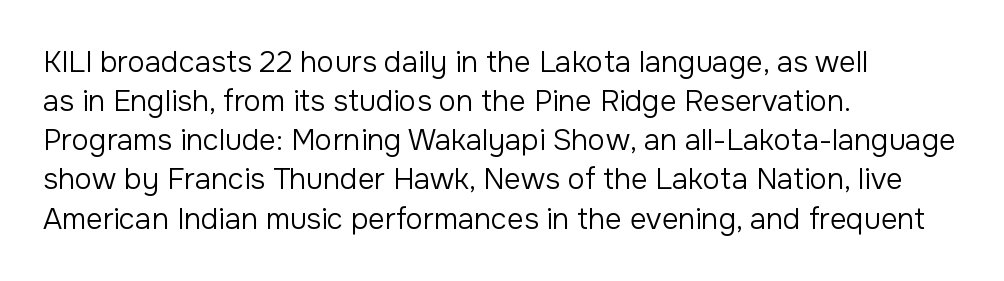
The image shows 29 px regular-weight sans-serif type, upright; set left-aligned, normal line spacing (1.35x), normal letter spacing, not underlined; low stroke contrast and a medium x-height.
